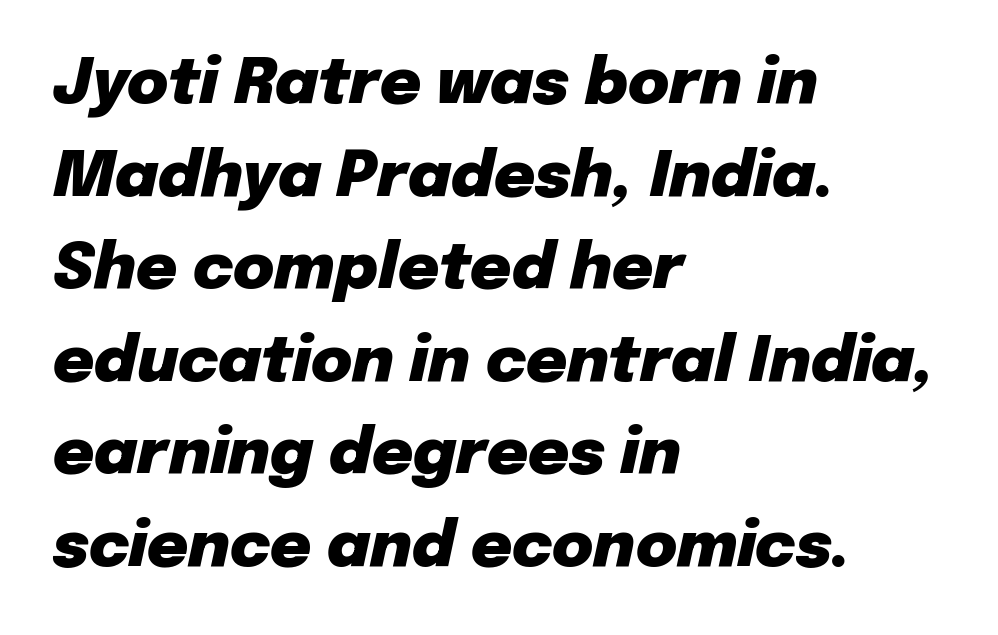
{"italic": "yes", "lean": "right", "slant_degrees": 12, "bold": "yes", "weight": "heavy", "width": "normal", "stroke_contrast": "low", "x_height": "medium", "monospaced": "no", "underline": "no", "align": "left", "line_spacing": "normal", "line_spacing_ratio": 1.47, "letter_spacing": "normal", "letter_spacing_em": 0.0, "glyph_px": 63}
